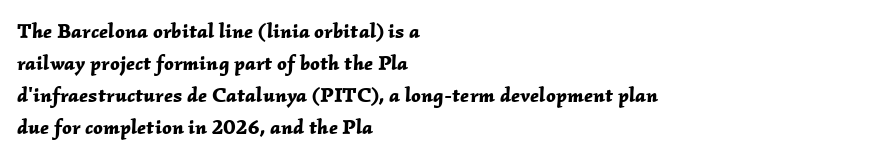
The image shows 21 px bold type, italic (leaning right); set left-aligned, normal line spacing (1.52x), normal letter spacing, not underlined.
